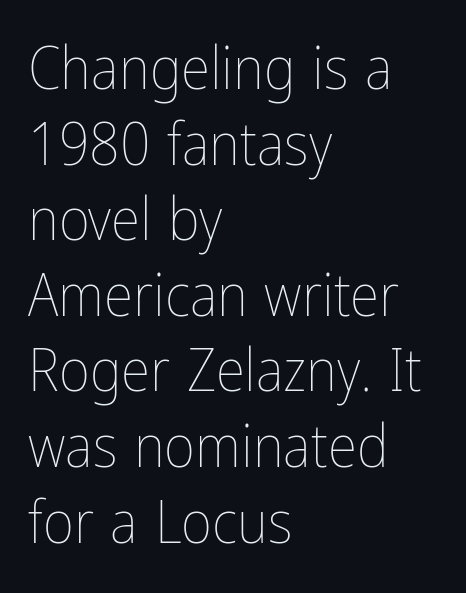
Q: Is the text bold? A: No.
Q: Is the text italic (slanted)? A: No, it is upright.
Q: Is the text underlined? A: No.
Q: How is the paragraph aligned? A: Left-aligned.
Q: Is the spacing between letters normal or unusually wide? A: Normal.
Q: Is the spacing between lines tight, normal or loose? A: Normal.
Q: Width (condensed, normal, or wide)? A: Condensed.
Q: Stroke contrast? A: Low.
Q: x-height? A: Medium.
Q: Monospaced? A: No.
